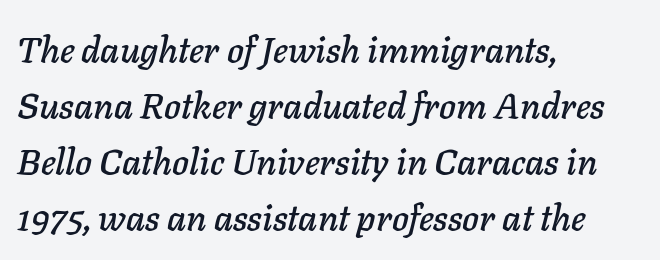
Q: Is the text italic (slanted)? A: Yes, it leans right by about 11 degrees.
Q: Is the text underlined? A: No.
Q: How is the paragraph aligned? A: Left-aligned.
Q: Is the spacing between letters normal or unusually wide? A: Normal.
Q: Is the spacing between lines tight, normal or loose? A: Normal.
Q: Width (condensed, normal, or wide)? A: Normal.
Q: Stroke contrast? A: Low.
Q: x-height? A: Medium.
Q: Monospaced? A: No.
